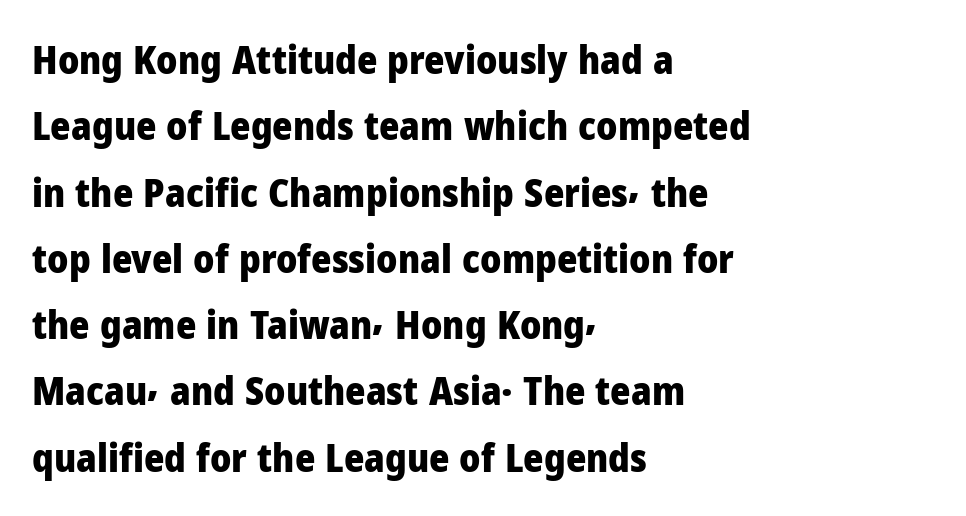
The image shows 39 px heavy sans-serif type, upright; set left-aligned, normal line spacing (1.7x), normal letter spacing, not underlined; low stroke contrast and a medium x-height.
